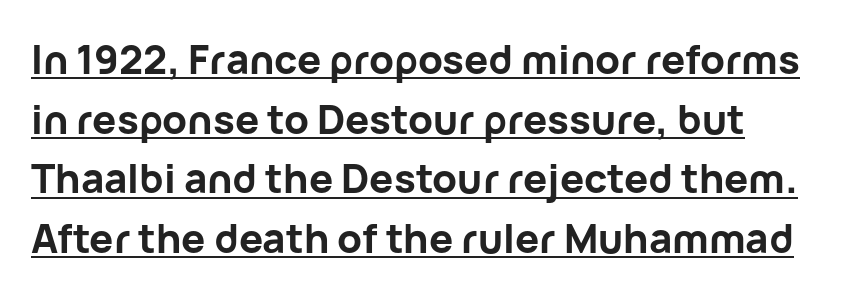
Q: Is the text bold? A: Yes.
Q: Is the text italic (slanted)? A: No, it is upright.
Q: Is the typeface a serif or a sans-serif typeface? A: Sans-serif.
Q: Is the text underlined? A: Yes.
Q: Is the spacing between letters normal or unusually wide? A: Normal.
Q: Is the spacing between lines tight, normal or loose? A: Normal.
Q: Width (condensed, normal, or wide)? A: Normal.
Q: Stroke contrast? A: Low.
Q: x-height? A: Medium.
Q: Monospaced? A: No.
